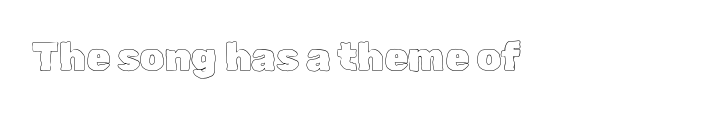
Q: Is the text italic (slanted)? A: No, it is upright.
Q: Is the text underlined? A: No.
Q: Is the spacing between letters normal or unusually wide? A: Normal.
Q: Width (condensed, normal, or wide)? A: Normal.
Q: x-height? A: Medium.
Q: Monospaced? A: No.
